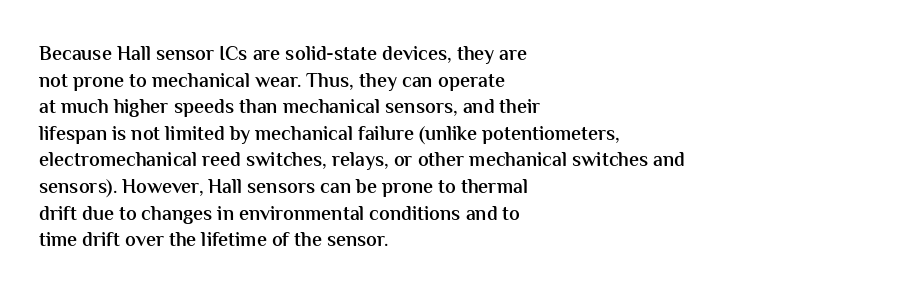
{"italic": "no", "bold": "semi", "underline": "no", "align": "left", "line_spacing": "normal", "line_spacing_ratio": 1.33, "letter_spacing": "normal", "letter_spacing_em": 0.0, "glyph_px": 20}
